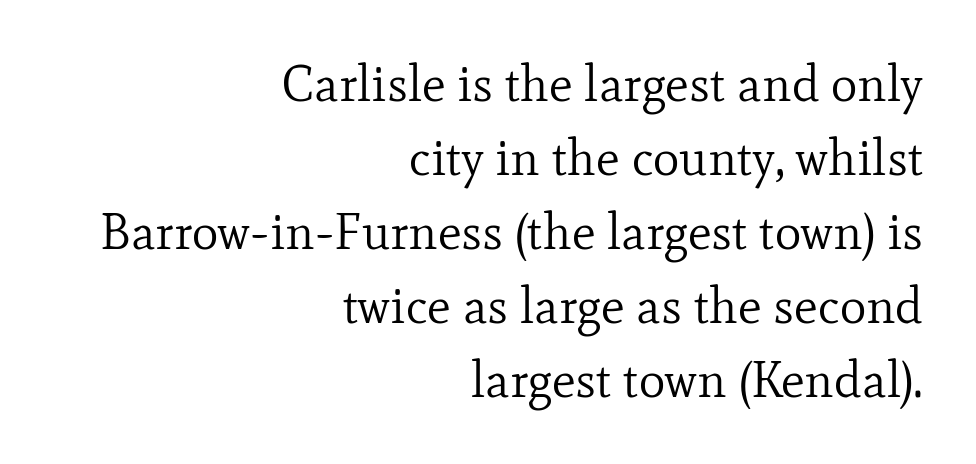
Q: Is the text bold? A: No.
Q: Is the text italic (slanted)? A: No, it is upright.
Q: Is the typeface a serif or a sans-serif typeface? A: Serif.
Q: Is the text underlined? A: No.
Q: How is the paragraph aligned? A: Right-aligned.
Q: Is the spacing between letters normal or unusually wide? A: Normal.
Q: Is the spacing between lines tight, normal or loose? A: Normal.
Q: Width (condensed, normal, or wide)? A: Normal.
Q: Stroke contrast? A: Low.
Q: x-height? A: Small.
Q: Monospaced? A: No.
